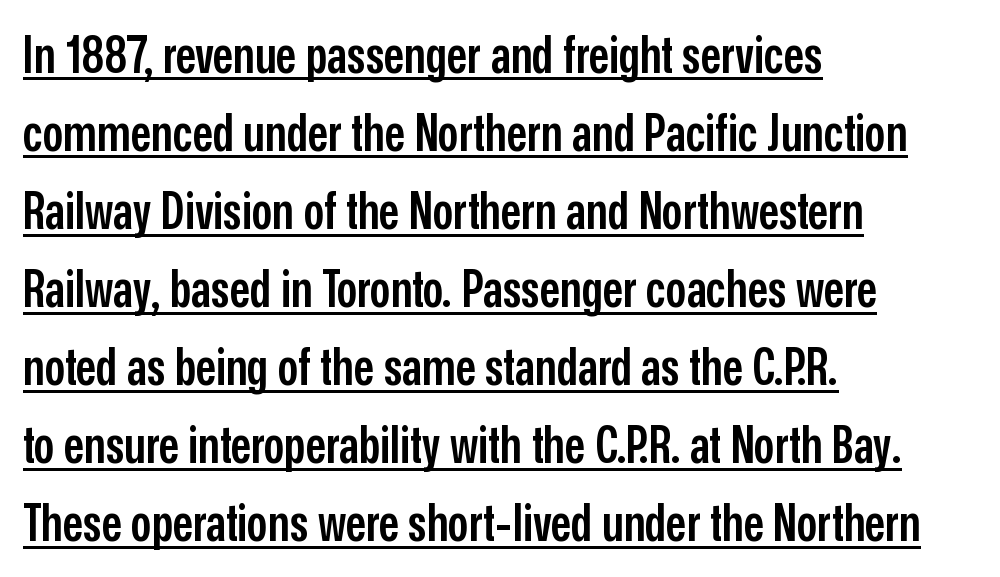
The image shows 51 px semibold, condensed sans-serif type, upright; set left-aligned, normal line spacing (1.53x), normal letter spacing, underlined; low stroke contrast and a medium x-height.
